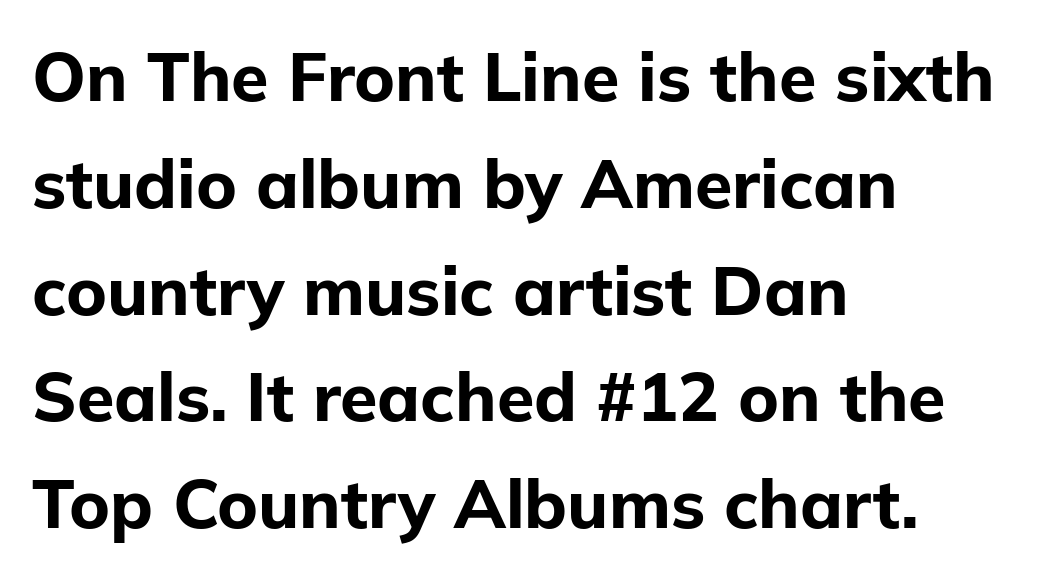
Posture: straight, roman, zero tilt. The font family rendered here belongs to the sans-serif group. The letters sit at their default tracking, neither squeezed nor spread. The words here are not underlined. The lines in this sample share a left origin and differ only in where they stop. The passage shown is typed in a proportional face where columns would drift.
